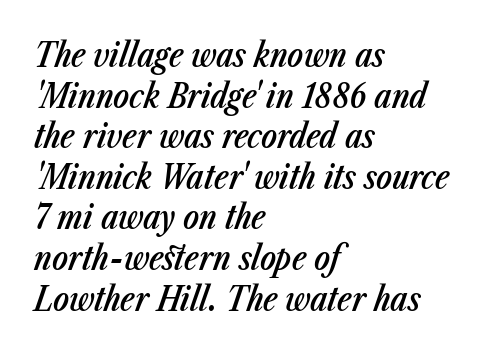
The image shows 33 px semibold, condensed type, italic (leaning right); set left-aligned, line spacing 1.23x, normal letter spacing, not underlined; low stroke contrast and a medium x-height.
